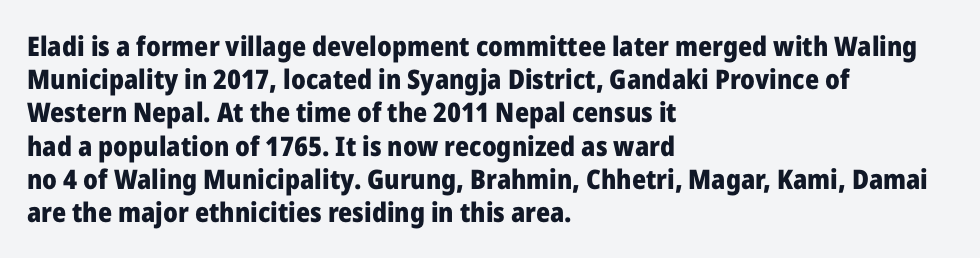
{"italic": "no", "bold": "yes", "underline": "no", "align": "left", "line_spacing_ratio": 1.23, "letter_spacing": "normal", "letter_spacing_em": 0.0, "glyph_px": 27}
